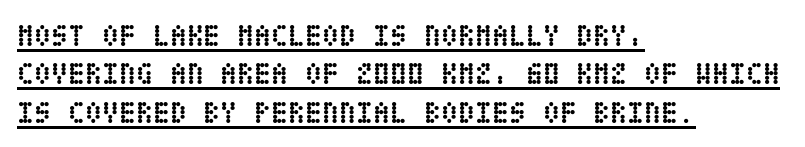
Every stem runs plumb, perpendicular to the baseline. The font is running at its bold setting. The lettering is marked with a stroke running underneath it. The paragraph has a hard left edge and a soft right edge. The type is set solid horizontally, with unmodified tracking.
